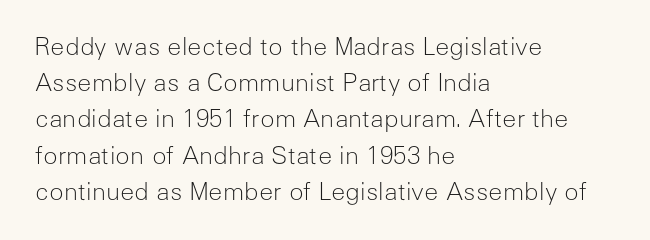
Default kerning and tracking; the words read as compact shapes. Tall strokes in this sample are plumb rather than angled. This rendering uses left alignment, leaving the right contour irregular. Students, observe: this is what conventionally led text looks like. Each stroke keeps to a modest, everyday thickness or less. Honestly, there is no underline to notice here at all.
